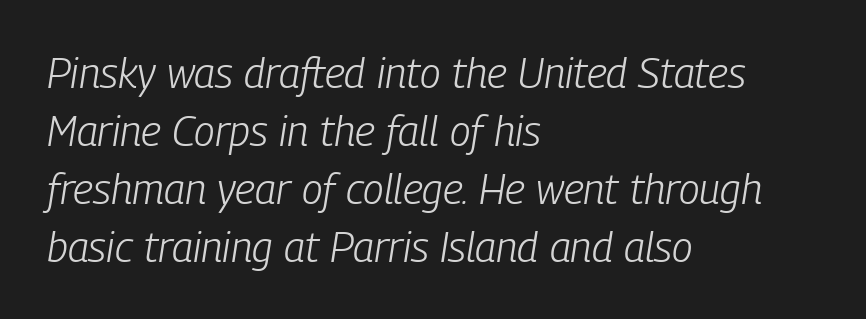
Q: Is the text bold? A: No.
Q: Is the text italic (slanted)? A: Yes, it leans right by about 9 degrees.
Q: Is the text underlined? A: No.
Q: How is the paragraph aligned? A: Left-aligned.
Q: Is the spacing between letters normal or unusually wide? A: Normal.
Q: Is the spacing between lines tight, normal or loose? A: Normal.
Q: Width (condensed, normal, or wide)? A: Condensed.
Q: Stroke contrast? A: Low.
Q: x-height? A: Medium.
Q: Monospaced? A: No.
